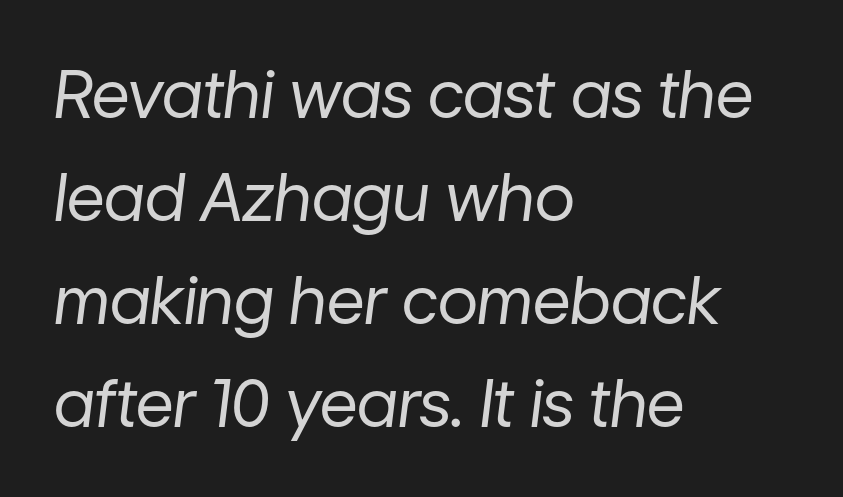
{"italic": "yes", "lean": "right", "slant_degrees": 7, "bold": "no", "weight": "regular", "width": "normal", "stroke_contrast": "low", "x_height": "medium", "monospaced": "no", "underline": "no", "align": "left", "line_spacing": "normal", "line_spacing_ratio": 1.56, "letter_spacing": "normal", "letter_spacing_em": 0.0, "glyph_px": 66}
